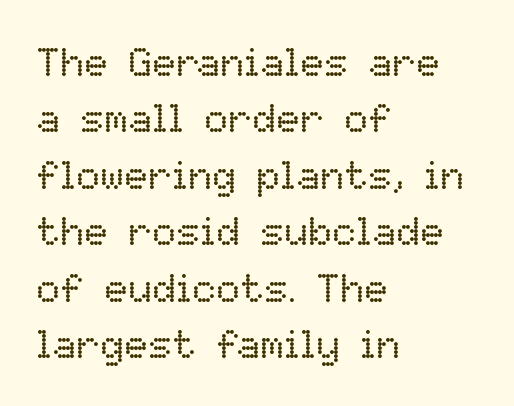
Q: Is the text bold? A: No.
Q: Is the text italic (slanted)? A: No, it is upright.
Q: Is the text underlined? A: No.
Q: How is the paragraph aligned? A: Left-aligned.
Q: Is the spacing between letters normal or unusually wide? A: Normal.
Q: Is the spacing between lines tight, normal or loose? A: Normal.
Q: Width (condensed, normal, or wide)? A: Normal.
Q: Stroke contrast? A: Low.
Q: x-height? A: Medium.
Q: Monospaced? A: No.
